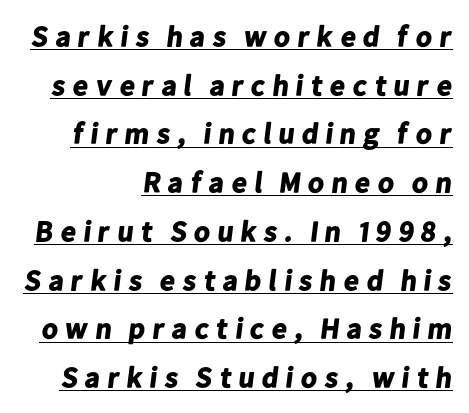
{"serif": "no", "bold": "yes", "weight": "bold", "width": "normal", "stroke_contrast": "low", "x_height": "medium", "monospaced": "no", "underline": "yes", "align": "right", "line_spacing": "normal", "line_spacing_ratio": 1.68, "glyph_px": 29}
